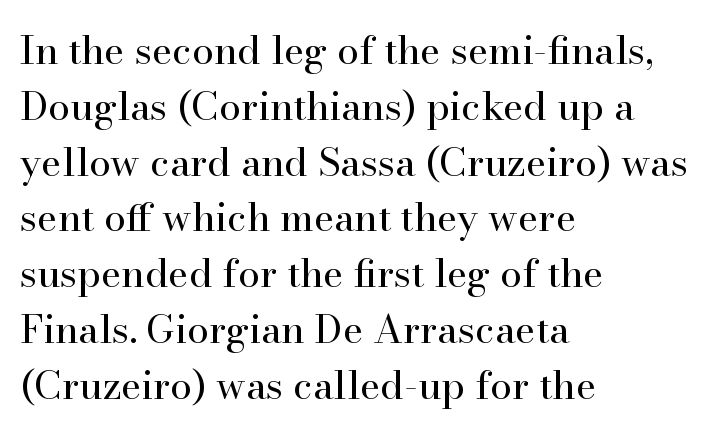
These lines stack with their left ends in a neat column. You could not count columns in this text — the font is proportionally spaced. Leading matches the norm, producing a regular column. The horizontal fit of the characters is conventional and even.
